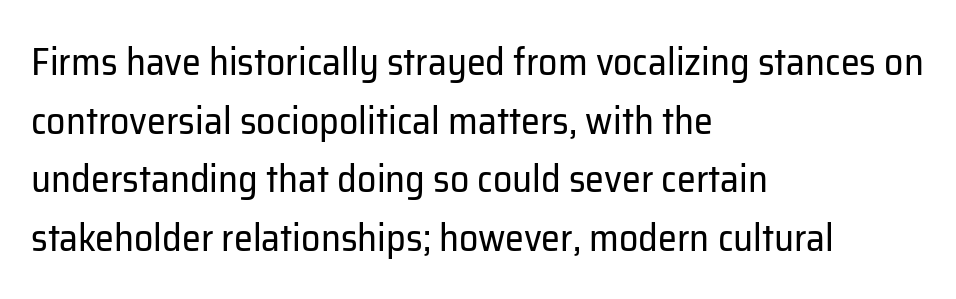
The image shows 38 px regular-weight sans-serif type, upright; set left-aligned, normal line spacing (1.54x), normal letter spacing, not underlined; low stroke contrast and a medium x-height.
